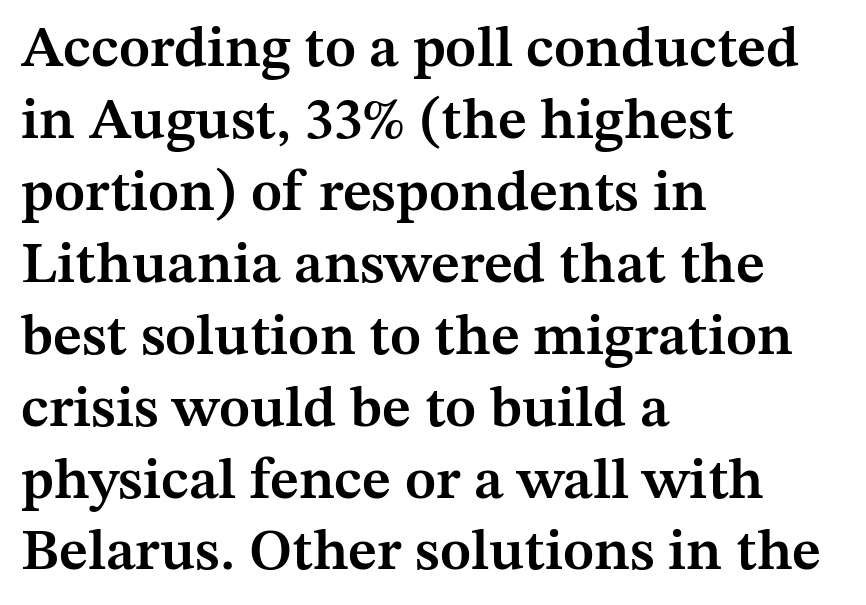
{"serif": "yes", "italic": "no", "bold": "semi", "weight": "semibold", "width": "normal", "stroke_contrast": "medium", "x_height": "medium", "monospaced": "no", "underline": "no", "align": "left", "line_spacing_ratio": 1.24, "letter_spacing": "normal", "letter_spacing_em": 0.0, "glyph_px": 58}
